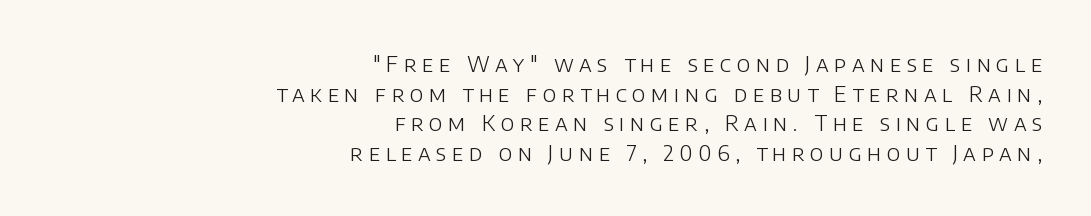
These lines have a slow, spaced-out rhythm from letter to letter. Does the leading feel generous? No, just average. Italic: no, the glyphs are upright roman. Underline: absent. A light-to-regular cut is what we see here.
